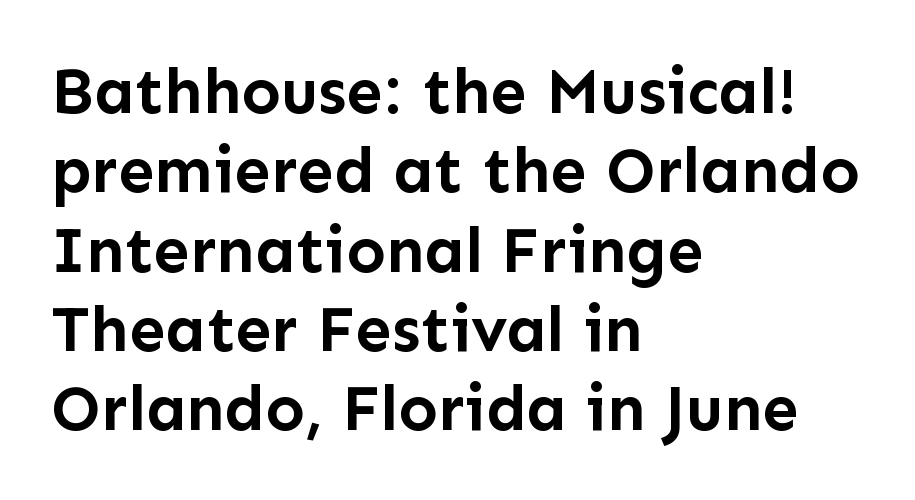
{"serif": "no", "italic": "no", "bold": "yes", "weight": "semibold", "width": "normal", "stroke_contrast": "low", "x_height": "medium", "monospaced": "no", "underline": "no", "align": "left", "line_spacing_ratio": 1.22, "letter_spacing": "normal", "letter_spacing_em": 0.0, "glyph_px": 65}
